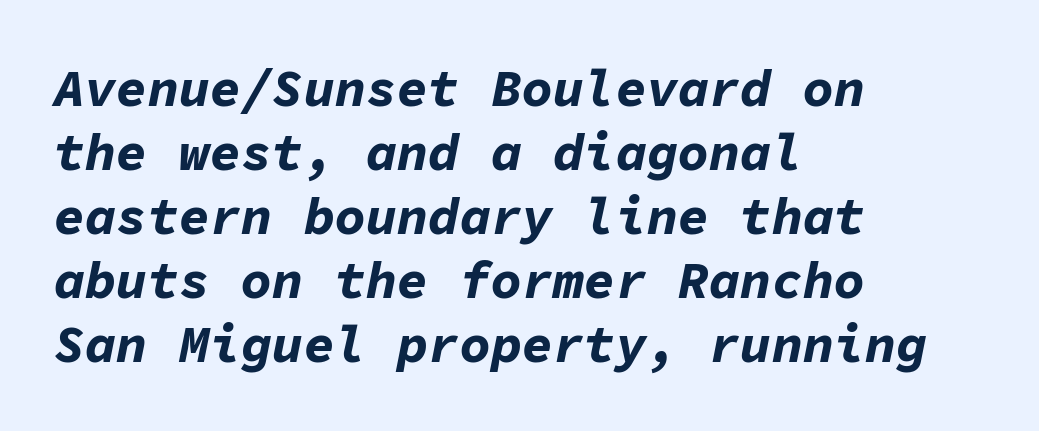
The image shows 52 px bold type, italic (leaning right), monospaced; set left-aligned, line spacing 1.23x, normal letter spacing, not underlined; low stroke contrast and a medium x-height.
